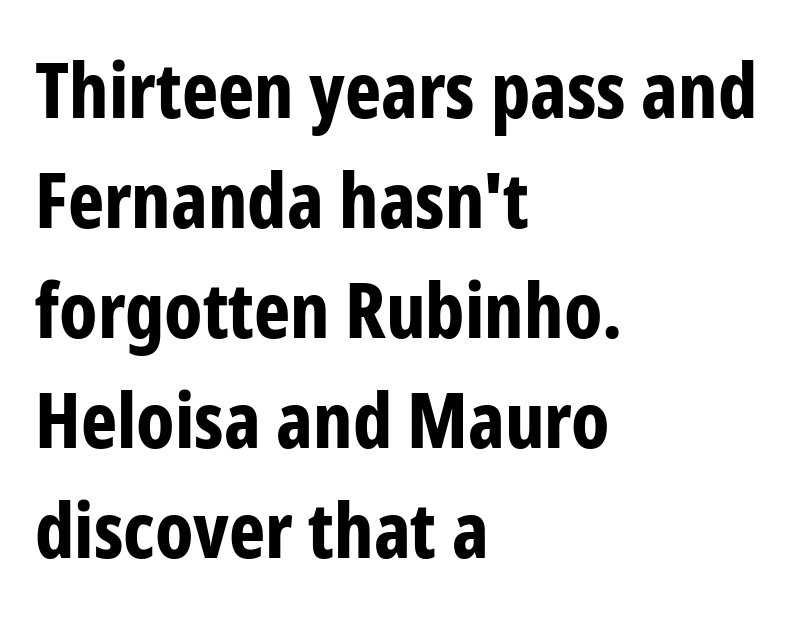
{"serif": "no", "italic": "no", "bold": "yes", "weight": "bold", "width": "condensed", "stroke_contrast": "low", "x_height": "medium", "monospaced": "no", "underline": "no", "align": "left", "line_spacing": "normal", "line_spacing_ratio": 1.43, "letter_spacing": "normal", "letter_spacing_em": 0.0, "glyph_px": 77}
